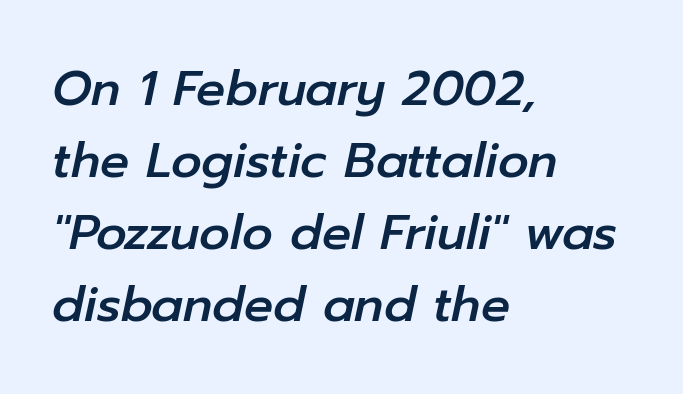
{"italic": "yes", "lean": "right", "slant_degrees": 12, "width": "normal", "stroke_contrast": "low", "x_height": "medium", "monospaced": "no", "underline": "no", "align": "left", "line_spacing": "normal", "line_spacing_ratio": 1.5, "letter_spacing": "normal", "letter_spacing_em": 0.0, "glyph_px": 48}
